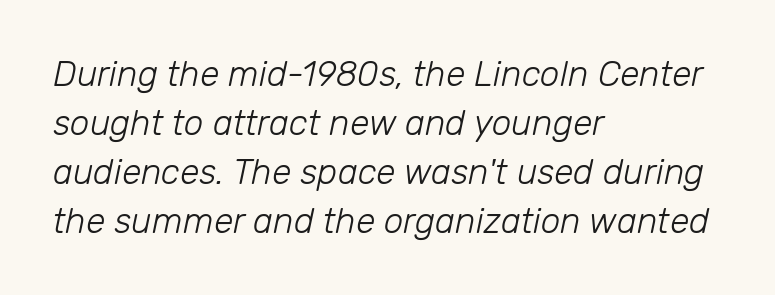
Q: Is the text bold? A: No.
Q: Is the text italic (slanted)? A: Yes, it leans right by about 12 degrees.
Q: Is the text underlined? A: No.
Q: How is the paragraph aligned? A: Left-aligned.
Q: Is the spacing between letters normal or unusually wide? A: Normal.
Q: Is the spacing between lines tight, normal or loose? A: Normal.
Q: Width (condensed, normal, or wide)? A: Normal.
Q: Stroke contrast? A: Low.
Q: x-height? A: Medium.
Q: Monospaced? A: No.
